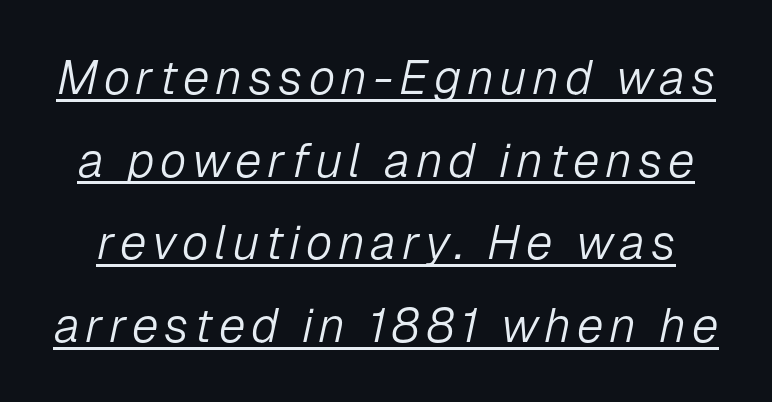
{"italic": "yes", "lean": "right", "slant_degrees": 12, "bold": "no", "weight": "light", "width": "normal", "stroke_contrast": "low", "x_height": "medium", "monospaced": "no", "underline": "yes", "line_spacing_ratio": 1.72, "glyph_px": 48}
